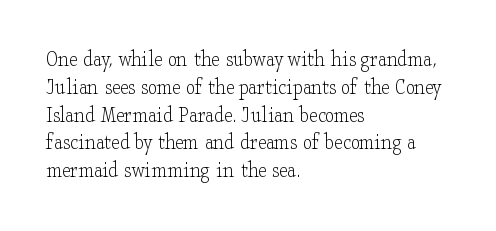
Italic: no, the glyphs are upright roman. Typeset ragged right — the left edge is the straight one. The gaps between neighbouring characters are ordinary and unremarkable. No letter is thick-stroked: the sample isn't bold. Lines of text with bare space underneath.
